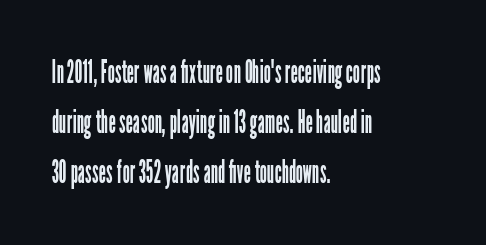
Is this a fixed-width face? No — the glyphs have proportional, varying widths. These lines sit exactly where default settings would place them. The letters sit at their default tracking, neither squeezed nor spread. This is roman type, the default non-slanted kind. The passage shown is not underscored anywhere.
